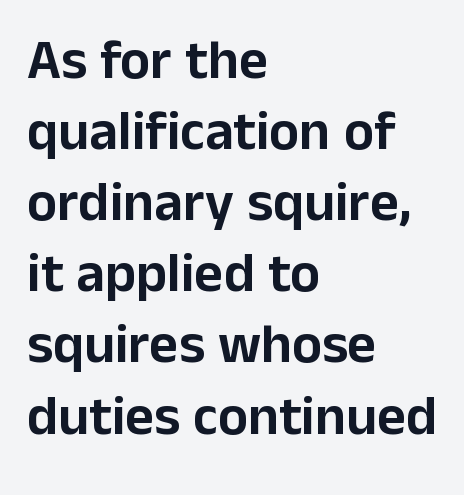
Q: Is the text italic (slanted)? A: No, it is upright.
Q: Is the typeface a serif or a sans-serif typeface? A: Sans-serif.
Q: Is the text underlined? A: No.
Q: How is the paragraph aligned? A: Left-aligned.
Q: Is the spacing between letters normal or unusually wide? A: Normal.
Q: Is the spacing between lines tight, normal or loose? A: Normal.
Q: Width (condensed, normal, or wide)? A: Normal.
Q: Stroke contrast? A: Low.
Q: x-height? A: Medium.
Q: Monospaced? A: No.
